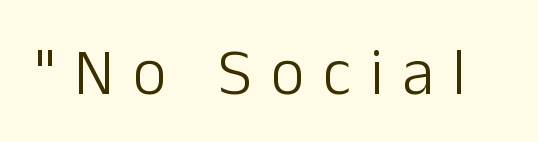
{"serif": "no", "italic": "no", "bold": "no", "weight": "light", "width": "normal", "stroke_contrast": "low", "x_height": "medium", "monospaced": "no", "underline": "no", "letter_spacing": "wide", "letter_spacing_em": 0.28, "glyph_px": 66}
